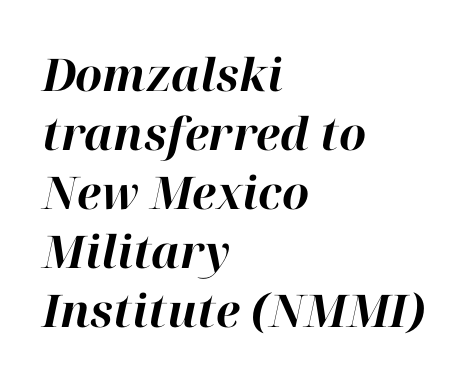
Q: Is the text bold? A: Yes.
Q: Is the text italic (slanted)? A: Yes, it leans right by about 12 degrees.
Q: Is the text underlined? A: No.
Q: How is the paragraph aligned? A: Left-aligned.
Q: Is the spacing between letters normal or unusually wide? A: Normal.
Q: Is the spacing between lines tight, normal or loose? A: Normal.
Q: Width (condensed, normal, or wide)? A: Normal.
Q: Stroke contrast? A: High.
Q: x-height? A: Medium.
Q: Monospaced? A: No.
